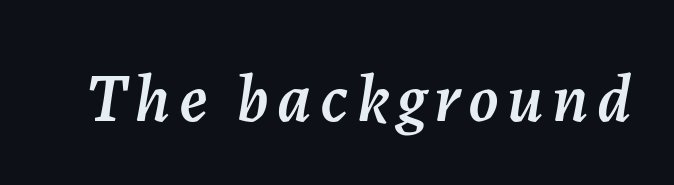
Q: Is the text italic (slanted)? A: Yes, it leans right by about 7 degrees.
Q: Is the text underlined? A: No.
Q: Width (condensed, normal, or wide)? A: Normal.
Q: Stroke contrast? A: Medium.
Q: x-height? A: Medium.
Q: Monospaced? A: No.
